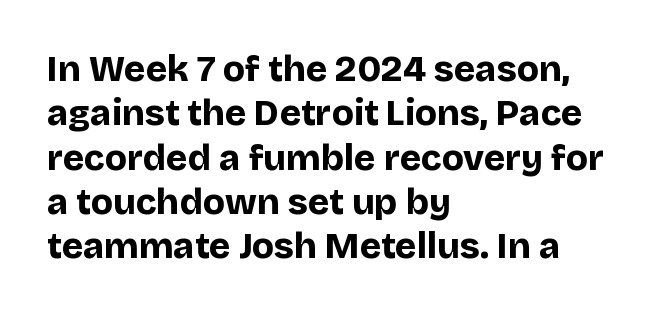
{"serif": "no", "italic": "no", "bold": "yes", "weight": "bold", "width": "normal", "stroke_contrast": "low", "x_height": "large", "monospaced": "no", "underline": "no", "align": "left", "line_spacing_ratio": 1.23, "letter_spacing": "normal", "letter_spacing_em": 0.0, "glyph_px": 36}
